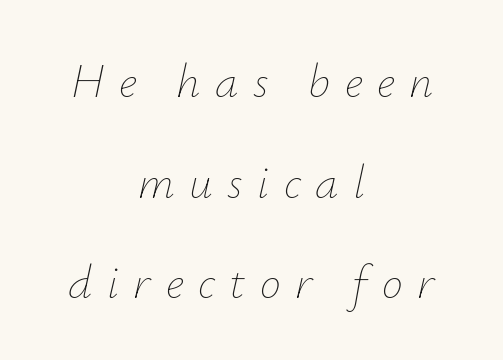
Q: Is the text bold? A: No.
Q: Is the text italic (slanted)? A: Yes, it leans right by about 12 degrees.
Q: Is the text underlined? A: No.
Q: How is the paragraph aligned? A: Centered.
Q: Is the spacing between letters normal or unusually wide? A: Unusually wide.
Q: Is the spacing between lines tight, normal or loose? A: Loose.
Q: Width (condensed, normal, or wide)? A: Normal.
Q: Stroke contrast? A: Low.
Q: x-height? A: Small.
Q: Monospaced? A: No.
